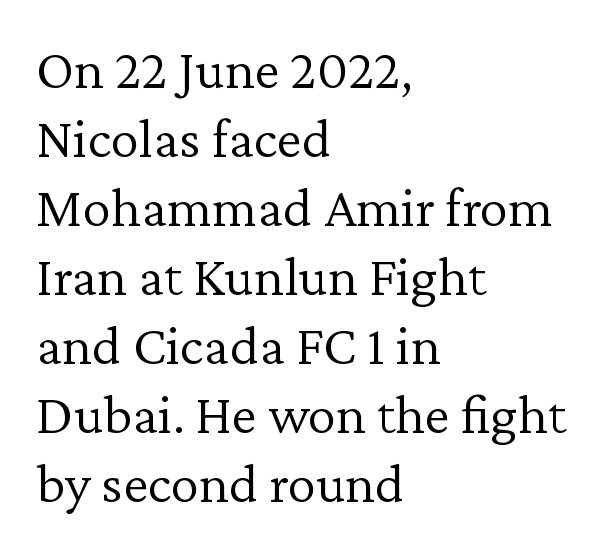
Q: Is the text bold? A: No.
Q: Is the text italic (slanted)? A: No, it is upright.
Q: Is the typeface a serif or a sans-serif typeface? A: Serif.
Q: Is the text underlined? A: No.
Q: How is the paragraph aligned? A: Left-aligned.
Q: Is the spacing between letters normal or unusually wide? A: Normal.
Q: Width (condensed, normal, or wide)? A: Normal.
Q: Stroke contrast? A: Low.
Q: x-height? A: Medium.
Q: Monospaced? A: No.
